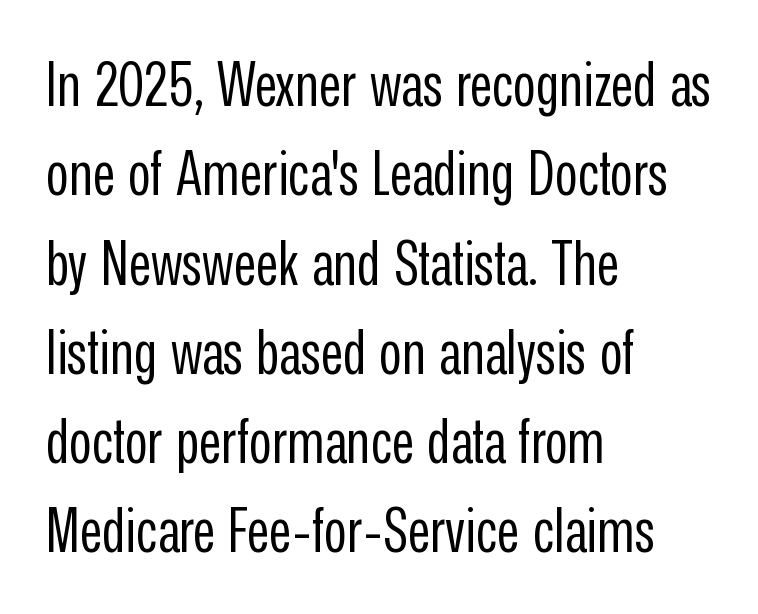
{"serif": "no", "italic": "no", "bold": "no", "weight": "regular", "width": "condensed", "stroke_contrast": "low", "x_height": "medium", "monospaced": "no", "underline": "no", "align": "left", "line_spacing": "normal", "line_spacing_ratio": 1.44, "letter_spacing": "normal", "letter_spacing_em": 0.0, "glyph_px": 62}
